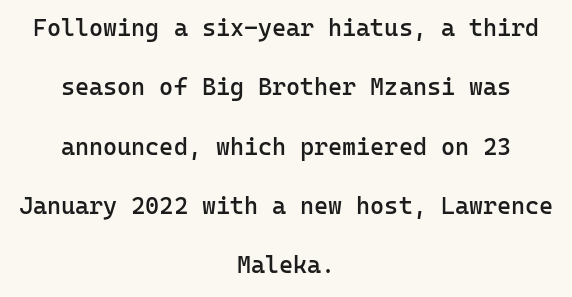
The strokes are fattened partway — semibold, not bold. Caption: standard tracking, unaltered. Unlike italic type, these characters show no tilt at all. If you folded the block vertically in half, each line would mirror itself in length.
